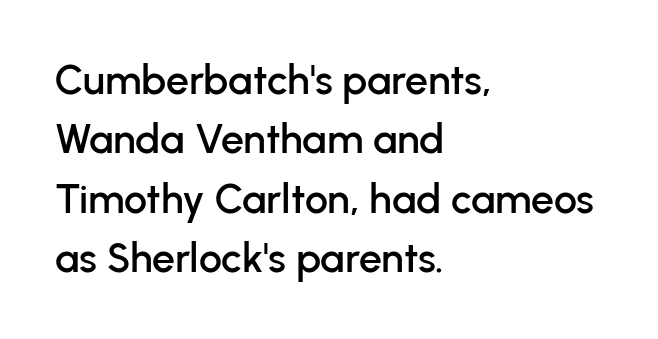
Reading down the block, your eye returns to a fixed left position each line. Proportional: the letters do not fall into vertical columns. The passage shown is typeset with a sans-serif family. Whoever set this chose a conventional vertical rhythm. Rule under the text: the space is simply empty.
